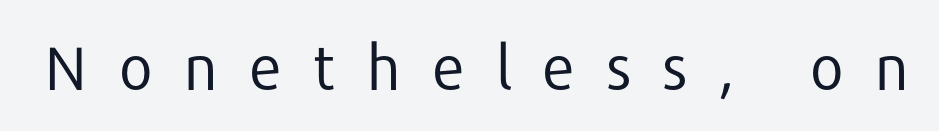
Each letter keeps its own natural width here, so spacing adapts to shape. This sample uses expanded letter spacing, leaving extra air between glyphs. Think standard paragraph weight, or any step lighter than that. Is there any slant? The stems are plumb. Honestly, there is no underline to notice here at all. The designer went with a sans here, leaving each stem footless.
